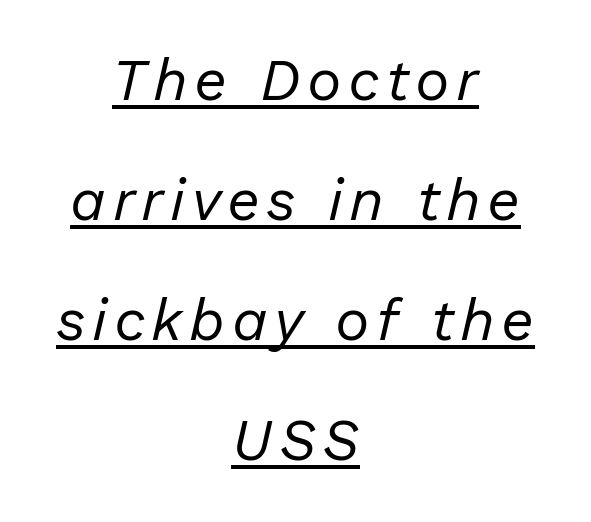
The image shows 58 px regular-weight type, italic (leaning right); set centered, loose line spacing (2.07x), underlined; low stroke contrast and a medium x-height.
